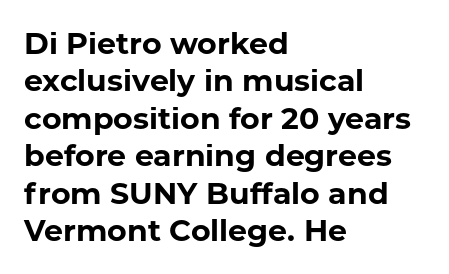
The image shows 30 px bold sans-serif type, upright; set left-aligned, normal line spacing (1.25x), normal letter spacing, not underlined; low stroke contrast and a medium x-height.
